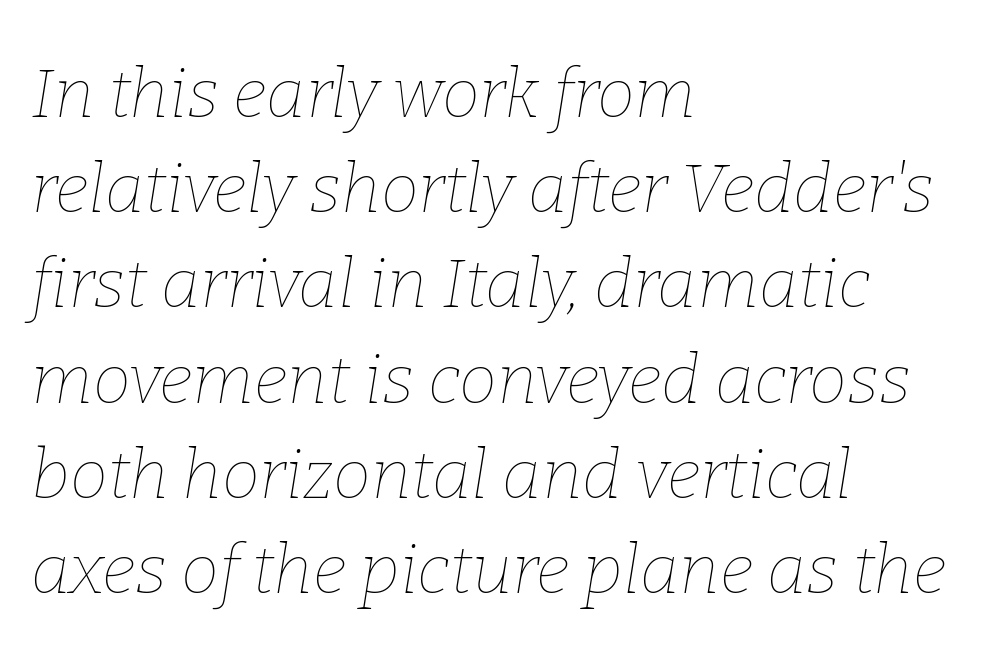
Q: Is the text bold? A: No.
Q: Is the text italic (slanted)? A: Yes, it leans right by about 9 degrees.
Q: Is the text underlined? A: No.
Q: How is the paragraph aligned? A: Left-aligned.
Q: Is the spacing between letters normal or unusually wide? A: Normal.
Q: Is the spacing between lines tight, normal or loose? A: Normal.
Q: Width (condensed, normal, or wide)? A: Normal.
Q: Stroke contrast? A: Low.
Q: x-height? A: Medium.
Q: Monospaced? A: No.
